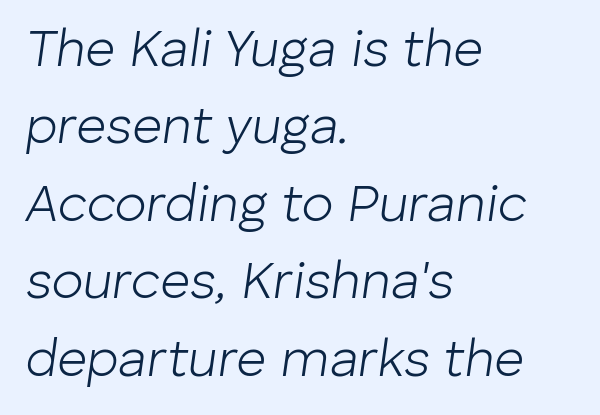
Line starts are locked; line ends wander. No word sits above an underline. Think of a printed novel: that variable character pitch is what you see here. This is not heavy type; no bold has been used. No extra tracking has been applied to these lines.
